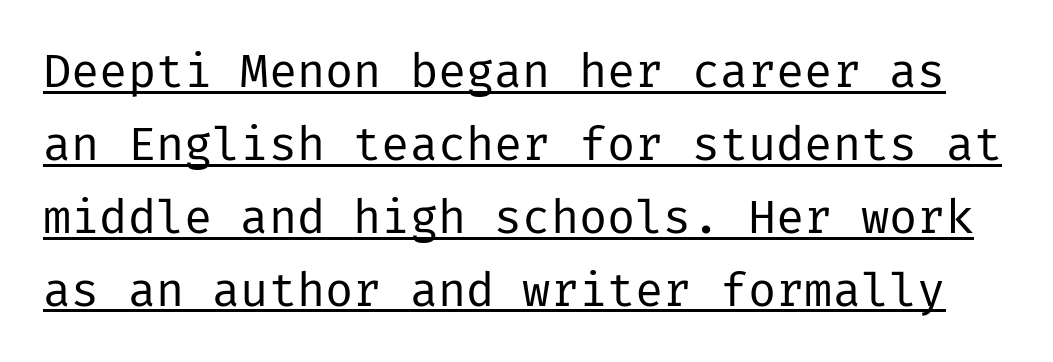
Think standard paragraph weight, or any step lighter than that. Note: no serifs on the glyphs. Unlike italic type, these characters show no tilt at all. How would I describe the line gaps? Plain and ordinary. The words here are underlined. The rendering keeps characters at their native spacing.
